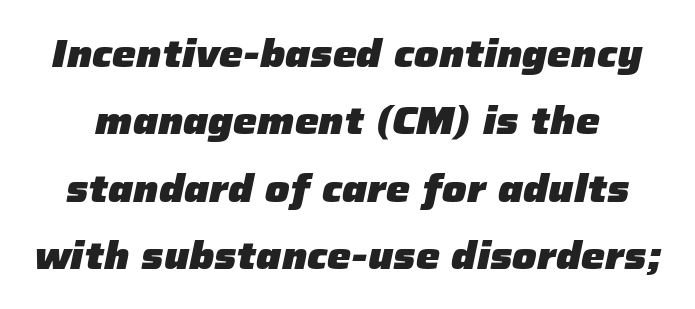
The image shows 38 px heavy type, italic (leaning right); set line spacing 1.77x, normal letter spacing, not underlined; low stroke contrast and a medium x-height.
